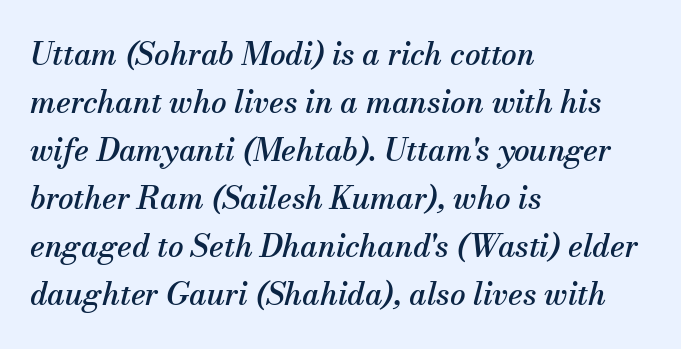
Q: Is the text italic (slanted)? A: Yes, it leans right by about 13 degrees.
Q: Is the typeface a serif or a sans-serif typeface? A: Serif.
Q: Is the text underlined? A: No.
Q: How is the paragraph aligned? A: Left-aligned.
Q: Is the spacing between letters normal or unusually wide? A: Normal.
Q: Is the spacing between lines tight, normal or loose? A: Normal.
Q: Width (condensed, normal, or wide)? A: Normal.
Q: Stroke contrast? A: Medium.
Q: x-height? A: Small.
Q: Monospaced? A: No.
